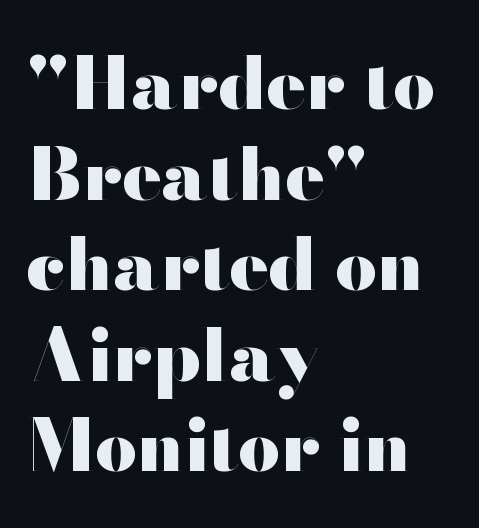
{"serif": "no", "italic": "no", "bold": "yes", "weight": "heavy", "width": "wide", "stroke_contrast": "high", "x_height": "small", "monospaced": "no", "underline": "no", "align": "left", "line_spacing_ratio": 1.24, "letter_spacing": "normal", "letter_spacing_em": 0.0, "glyph_px": 73}
